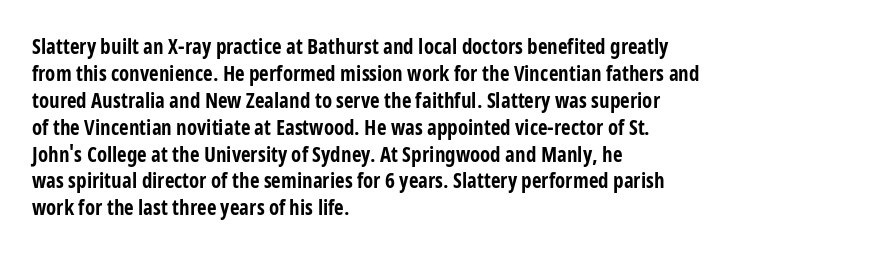
The image shows 21 px bold type, upright; set left-aligned, normal line spacing (1.28x), normal letter spacing, not underlined.
